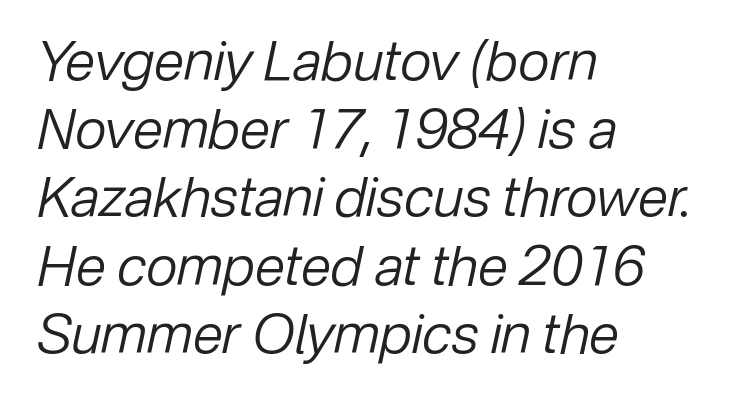
The font's italic variant was chosen for this text. The passage shown is typed in a proportional face where columns would drift. This is not heavy type; no bold has been used. Default kerning and tracking; the words read as compact shapes. These lines stack with their left ends in a neat column. Glance below the letters and you will spot only blank space.
